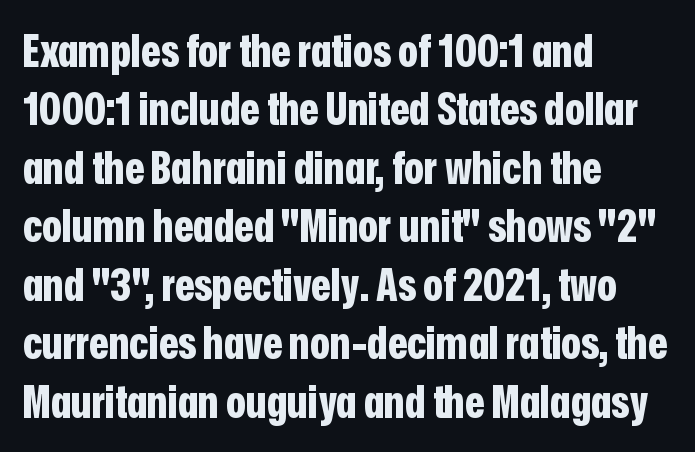
Q: Is the text bold? A: Yes.
Q: Is the text italic (slanted)? A: No, it is upright.
Q: Is the typeface a serif or a sans-serif typeface? A: Sans-serif.
Q: Is the text underlined? A: No.
Q: How is the paragraph aligned? A: Left-aligned.
Q: Is the spacing between letters normal or unusually wide? A: Normal.
Q: Is the spacing between lines tight, normal or loose? A: Normal.
Q: Width (condensed, normal, or wide)? A: Condensed.
Q: Stroke contrast? A: Low.
Q: x-height? A: Medium.
Q: Monospaced? A: No.
